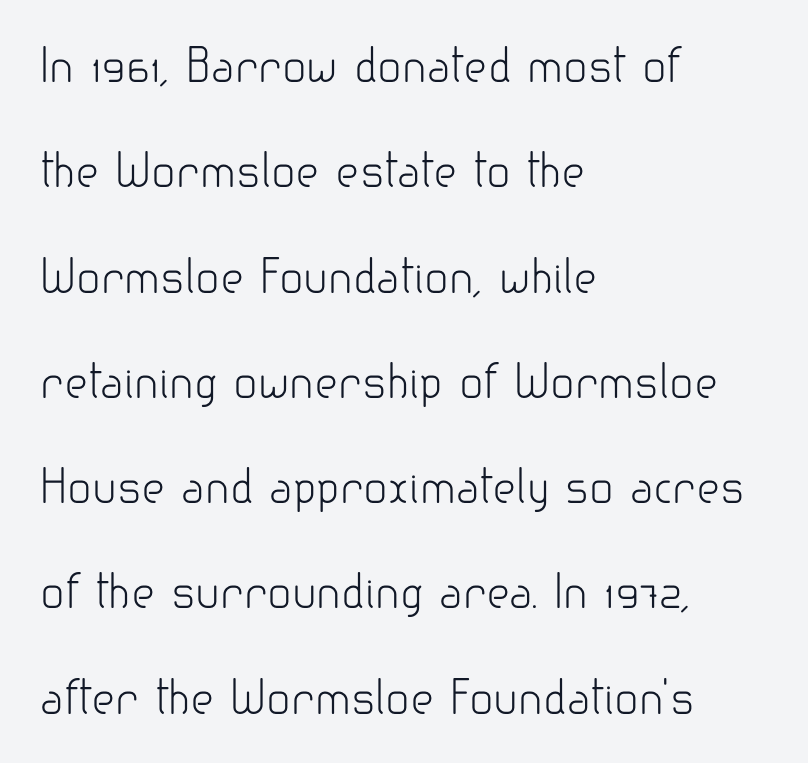
The image shows 45 px light sans-serif type, upright; set left-aligned, loose line spacing (2.34x), normal letter spacing, not underlined; low stroke contrast and a small x-height.
